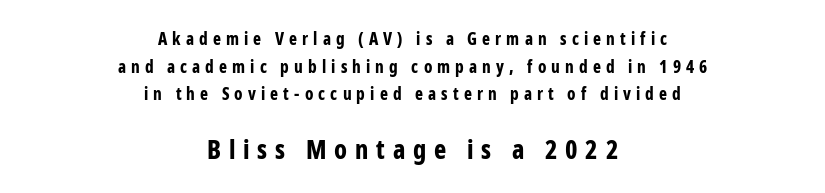
{"italic": "no", "bold": "yes", "underline": "no", "align": "center", "line_spacing": "normal", "line_spacing_ratio": 1.62, "letter_spacing": "wide", "letter_spacing_em": 0.3, "larger_block": "second", "size_ratio": 1.53, "glyph_px": 26}
